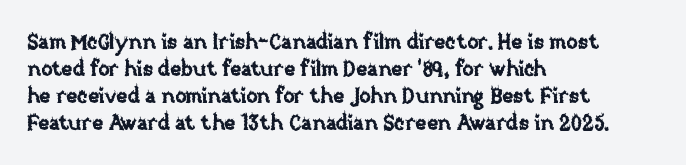
Q: Is the text italic (slanted)? A: No, it is upright.
Q: Is the text underlined? A: No.
Q: How is the paragraph aligned? A: Left-aligned.
Q: Is the spacing between letters normal or unusually wide? A: Normal.
Q: Is the spacing between lines tight, normal or loose? A: Normal.
